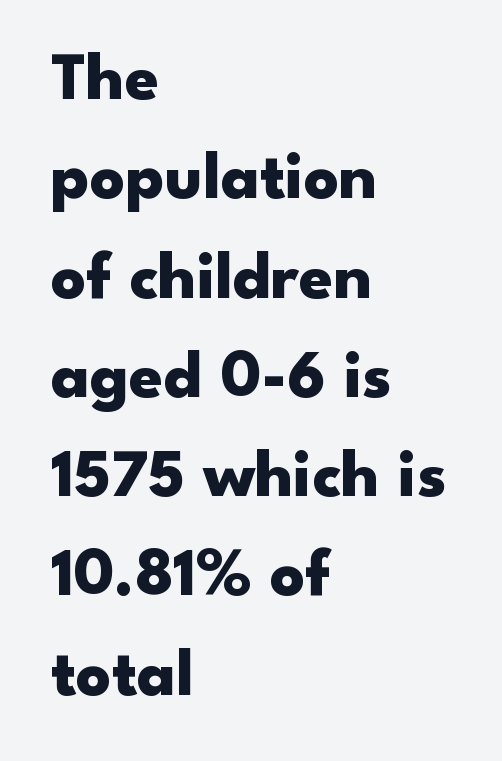
The image shows 68 px heavy, wide sans-serif type, upright; set left-aligned, normal line spacing (1.46x), normal letter spacing, not underlined; low stroke contrast and a small x-height.
